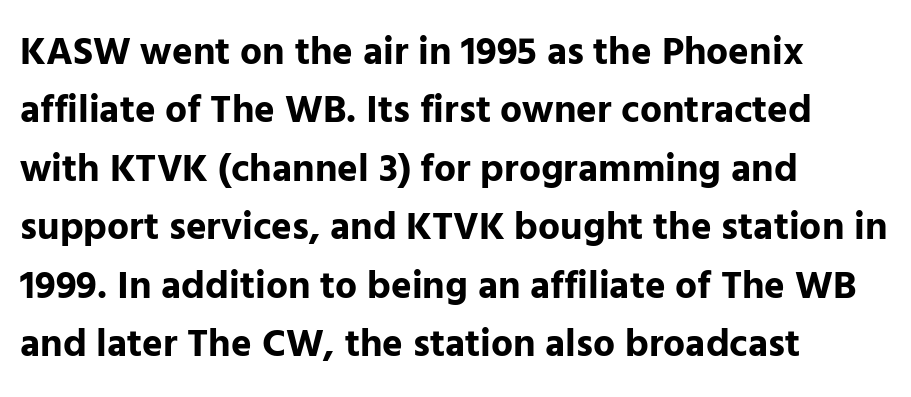
{"serif": "no", "italic": "no", "bold": "yes", "weight": "bold", "width": "normal", "stroke_contrast": "low", "x_height": "medium", "monospaced": "no", "underline": "no", "align": "left", "line_spacing": "normal", "line_spacing_ratio": 1.5, "letter_spacing": "normal", "letter_spacing_em": 0.0, "glyph_px": 39}
